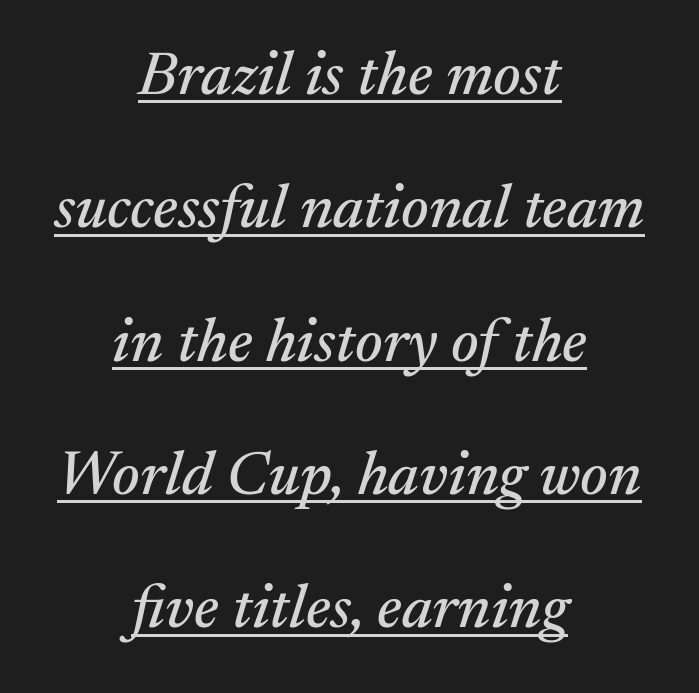
Slant detected: the letters are inclined. The lines in this sample share a center point and differ in where they start and stop. The letters sit at their default tracking, neither squeezed nor spread. The block of text is sparse from top to bottom, with ample space between rows. Looks like regular typesetting: each glyph gets only the width it needs.
